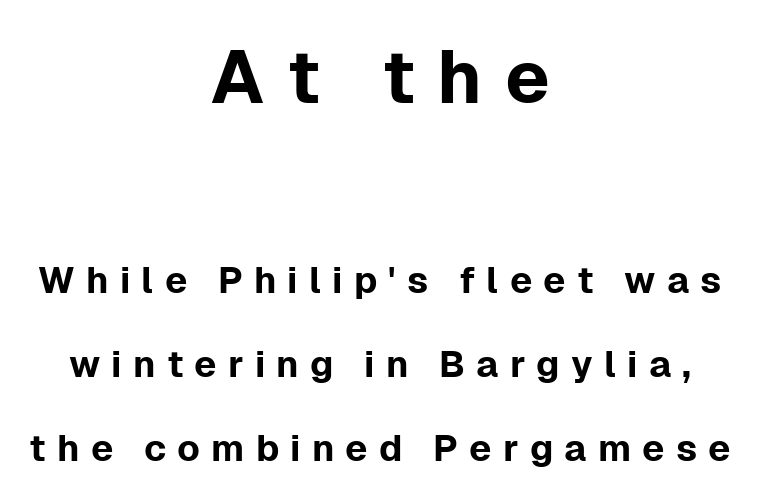
{"serif": "no", "italic": "no", "width": "normal", "stroke_contrast": "low", "x_height": "medium", "monospaced": "no", "underline": "no", "align": "center", "line_spacing": "loose", "line_spacing_ratio": 2.27, "letter_spacing": "wide", "letter_spacing_em": 0.3, "larger_block": "first", "size_ratio": 2.0, "glyph_px": 74}
